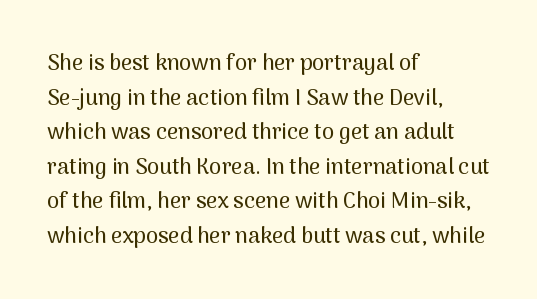
The image shows 22 px text type, upright; set left-aligned, normal line spacing (1.57x), normal letter spacing, not underlined.
